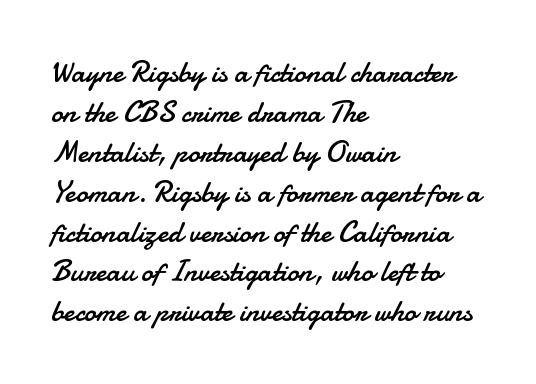
{"serif": "no", "bold": "no", "weight": "regular", "width": "normal", "stroke_contrast": "low", "x_height": "small", "monospaced": "no", "underline": "no", "align": "left", "line_spacing": "normal", "line_spacing_ratio": 1.33, "letter_spacing": "normal", "letter_spacing_em": 0.0, "glyph_px": 30}
